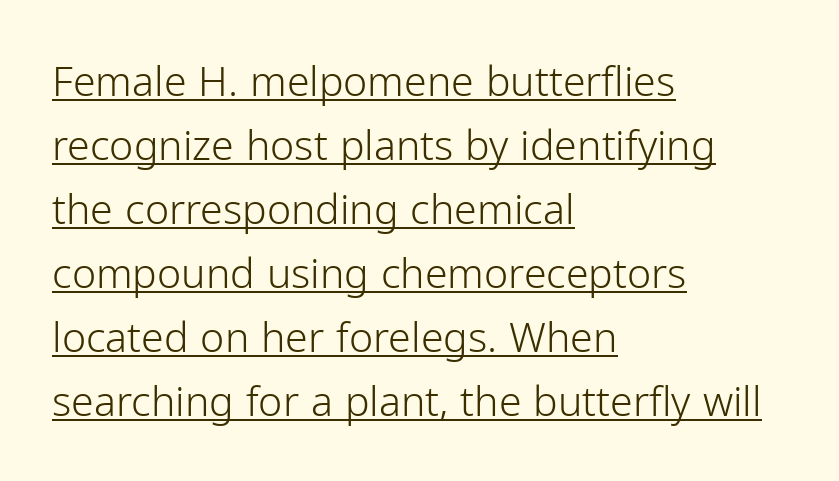
Vertical strokes here are truly vertical. This rendering features underlined lettering. In terms of leading, this rendering sits right in the middle. Regarding serifs, this sample does without them. You could not count columns in this text — the font is proportionally spaced.
